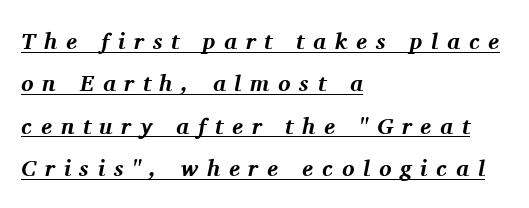
{"italic": "yes", "lean": "right", "slant_degrees": 11, "bold": "yes", "underline": "yes", "align": "left", "line_spacing_ratio": 1.84, "letter_spacing": "wide", "letter_spacing_em": 0.38, "glyph_px": 23}
